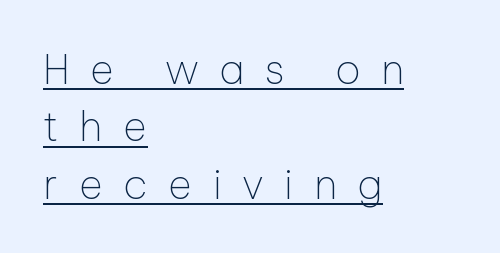
The image shows 41 px thin sans-serif type, upright; set left-aligned, normal line spacing (1.4x), unusually wide letter spacing (+0.5 em), underlined; low stroke contrast and a medium x-height.
